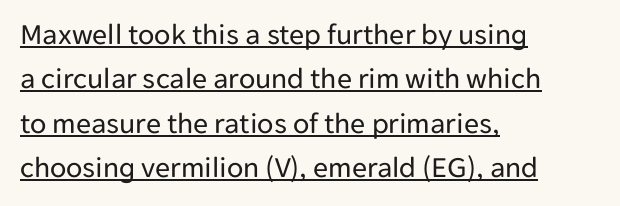
Q: Is the text bold? A: No.
Q: Is the text italic (slanted)? A: No, it is upright.
Q: Is the typeface a serif or a sans-serif typeface? A: Sans-serif.
Q: Is the text underlined? A: Yes.
Q: How is the paragraph aligned? A: Left-aligned.
Q: Is the spacing between letters normal or unusually wide? A: Normal.
Q: Is the spacing between lines tight, normal or loose? A: Normal.
Q: Width (condensed, normal, or wide)? A: Normal.
Q: Stroke contrast? A: Low.
Q: x-height? A: Medium.
Q: Monospaced? A: No.
